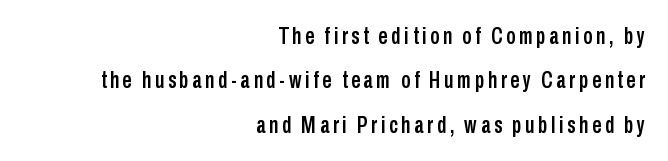
Q: Is the text italic (slanted)? A: No, it is upright.
Q: Is the text underlined? A: No.
Q: How is the paragraph aligned? A: Right-aligned.
Q: Is the spacing between lines tight, normal or loose? A: Loose.
